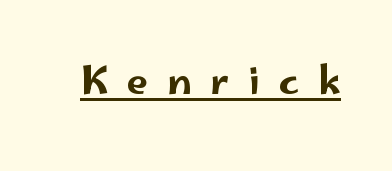
The image shows 38 px wide sans-serif type, upright; set unusually wide letter spacing (+0.49 em), underlined; low stroke contrast and a small x-height.
